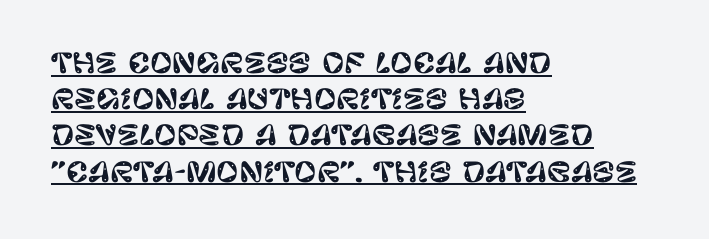
Q: Is the text italic (slanted)? A: Yes.
Q: Is the text underlined? A: Yes.
Q: How is the paragraph aligned? A: Left-aligned.
Q: Is the spacing between letters normal or unusually wide? A: Normal.
Q: Is the spacing between lines tight, normal or loose? A: Normal.
